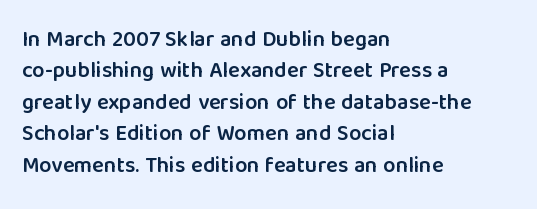
{"italic": "no", "bold": "semi", "underline": "no", "align": "left", "line_spacing": "normal", "line_spacing_ratio": 1.43, "letter_spacing": "normal", "letter_spacing_em": 0.0, "glyph_px": 22}
